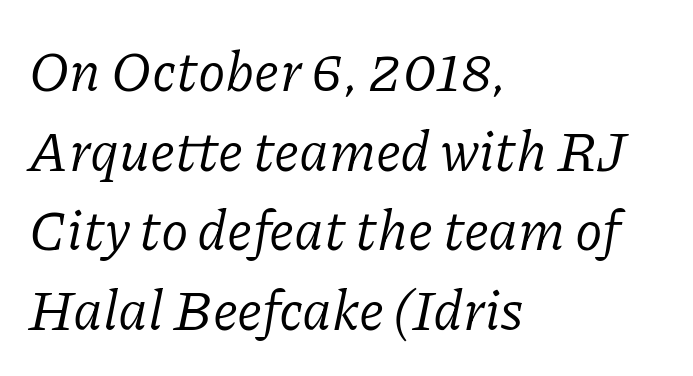
This rendering leaves character spacing at its baseline value. All the whitespace from short lines collects on the right. Just letters on the line, the space beneath them empty. A typesetter would call this proportional, since set widths differ per character. The type family on display is of the serif kind.
